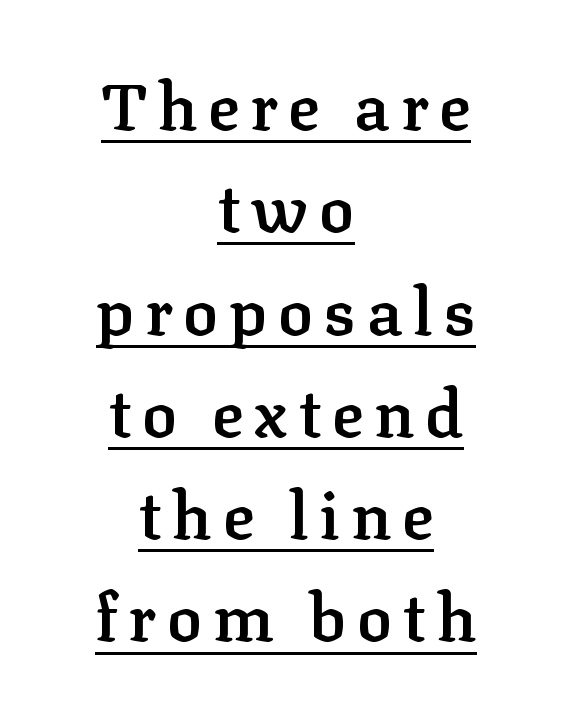
{"serif": "yes", "italic": "no", "bold": "semi", "weight": "semibold", "width": "normal", "stroke_contrast": "low", "x_height": "medium", "monospaced": "no", "underline": "yes", "align": "center", "line_spacing": "normal", "line_spacing_ratio": 1.55, "glyph_px": 66}
